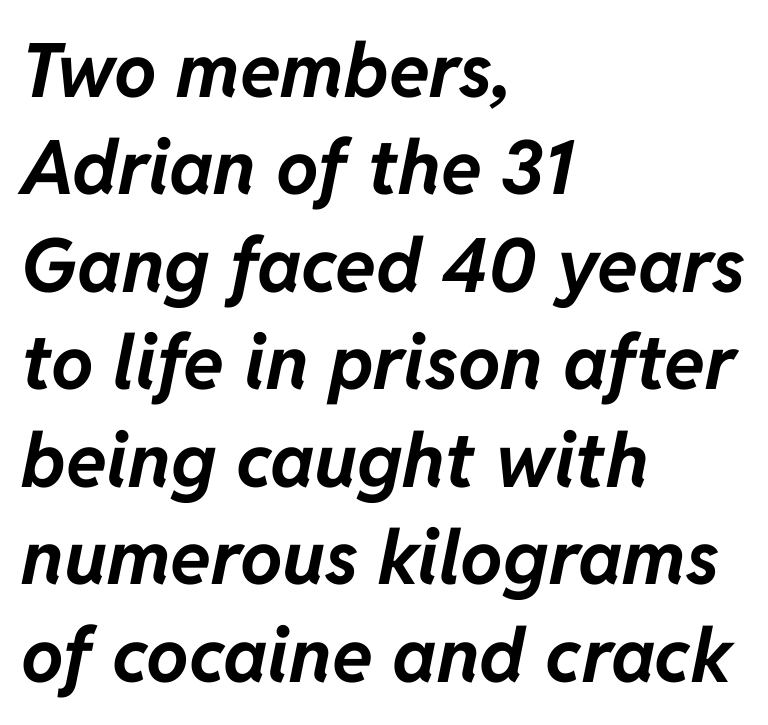
The image shows 75 px bold type, italic (leaning right); set left-aligned, normal line spacing (1.3x), normal letter spacing, not underlined; low stroke contrast and a medium x-height.
